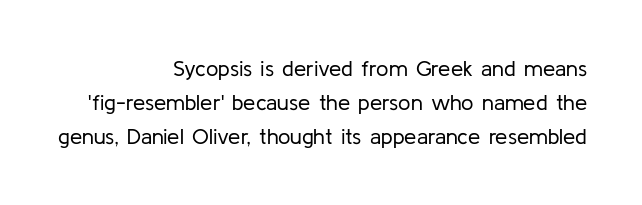
{"italic": "no", "bold": "no", "underline": "no", "align": "right", "line_spacing": "normal", "line_spacing_ratio": 1.55, "letter_spacing": "normal", "letter_spacing_em": 0.0, "glyph_px": 22}
